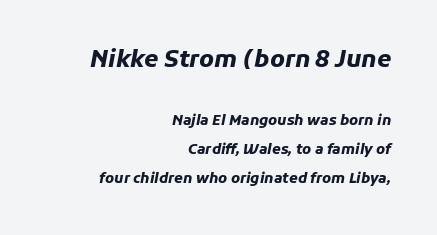
Q: Is the text bold? A: Yes.
Q: Is the text italic (slanted)? A: Yes, it leans right by about 11 degrees.
Q: Is the text underlined? A: No.
Q: How is the paragraph aligned? A: Right-aligned.
Q: Is the spacing between letters normal or unusually wide? A: Normal.
Q: Is the spacing between lines tight, normal or loose? A: Loose.
Q: Which block of text is set in a larger size, the first (top) or the second (bottom)? A: The first (top) one.
